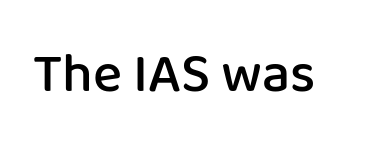
Q: Is the text bold? A: Semi-bold.
Q: Is the text italic (slanted)? A: No, it is upright.
Q: Is the typeface a serif or a sans-serif typeface? A: Sans-serif.
Q: Is the text underlined? A: No.
Q: Is the spacing between letters normal or unusually wide? A: Normal.
Q: Width (condensed, normal, or wide)? A: Normal.
Q: Stroke contrast? A: Low.
Q: x-height? A: Medium.
Q: Monospaced? A: No.
